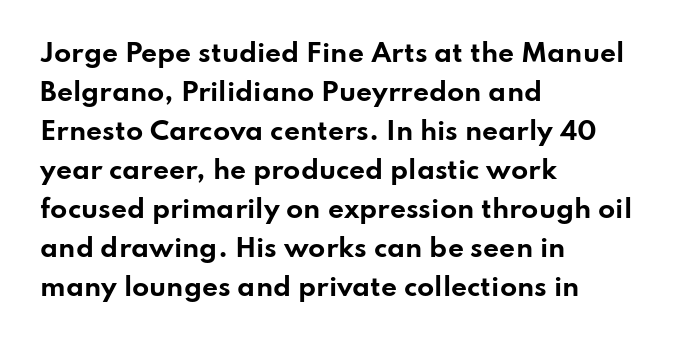
Q: Is the text bold? A: Yes.
Q: Is the text italic (slanted)? A: No, it is upright.
Q: Is the text underlined? A: No.
Q: How is the paragraph aligned? A: Left-aligned.
Q: Is the spacing between letters normal or unusually wide? A: Normal.
Q: Is the spacing between lines tight, normal or loose? A: Normal.
